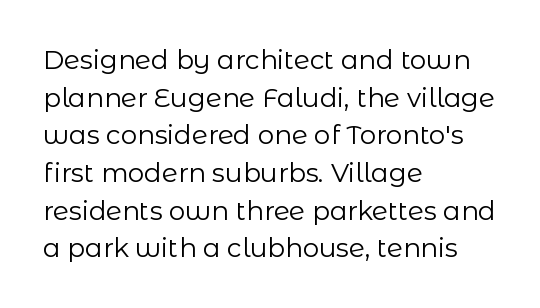
The image shows 26 px text type, upright; set left-aligned, normal line spacing (1.45x), normal letter spacing, not underlined.
